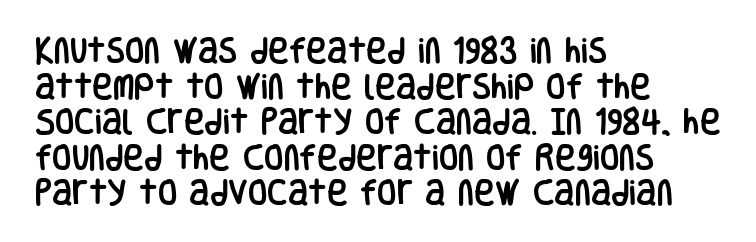
{"serif": "no", "italic": "no", "width": "condensed", "stroke_contrast": "low", "x_height": "large", "monospaced": "no", "underline": "no", "align": "left", "line_spacing": "normal", "line_spacing_ratio": 1.27, "letter_spacing": "normal", "letter_spacing_em": 0.0, "glyph_px": 28}
